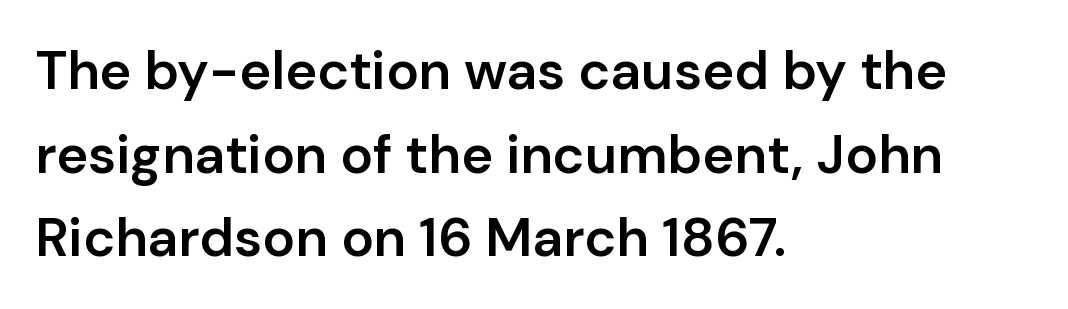
Q: Is the text bold? A: Semi-bold.
Q: Is the text italic (slanted)? A: No, it is upright.
Q: Is the typeface a serif or a sans-serif typeface? A: Sans-serif.
Q: Is the text underlined? A: No.
Q: How is the paragraph aligned? A: Left-aligned.
Q: Is the spacing between letters normal or unusually wide? A: Normal.
Q: Is the spacing between lines tight, normal or loose? A: Normal.
Q: Width (condensed, normal, or wide)? A: Normal.
Q: Stroke contrast? A: Low.
Q: x-height? A: Medium.
Q: Monospaced? A: No.
